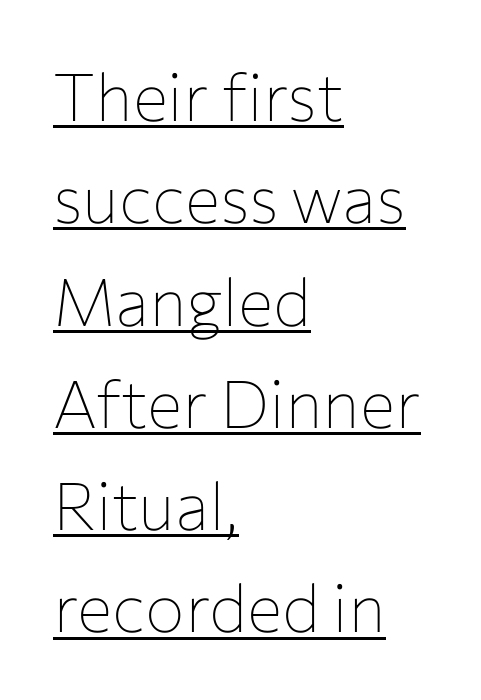
Q: Is the text bold? A: No.
Q: Is the text italic (slanted)? A: No, it is upright.
Q: Is the typeface a serif or a sans-serif typeface? A: Sans-serif.
Q: Is the text underlined? A: Yes.
Q: How is the paragraph aligned? A: Left-aligned.
Q: Is the spacing between letters normal or unusually wide? A: Normal.
Q: Is the spacing between lines tight, normal or loose? A: Normal.
Q: Width (condensed, normal, or wide)? A: Normal.
Q: Stroke contrast? A: Low.
Q: x-height? A: Medium.
Q: Monospaced? A: No.
